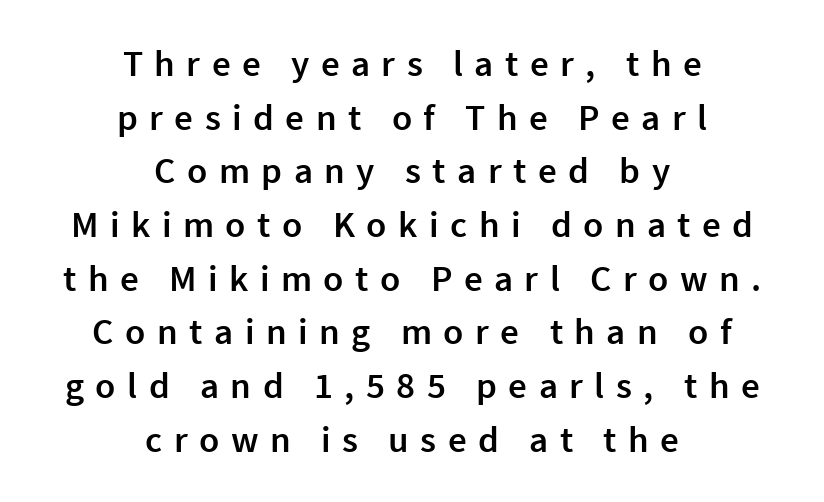
Q: Is the text bold? A: Semi-bold.
Q: Is the text italic (slanted)? A: No, it is upright.
Q: Is the typeface a serif or a sans-serif typeface? A: Sans-serif.
Q: Is the text underlined? A: No.
Q: How is the paragraph aligned? A: Centered.
Q: Is the spacing between letters normal or unusually wide? A: Unusually wide.
Q: Is the spacing between lines tight, normal or loose? A: Normal.
Q: Width (condensed, normal, or wide)? A: Normal.
Q: x-height? A: Medium.
Q: Monospaced? A: No.
